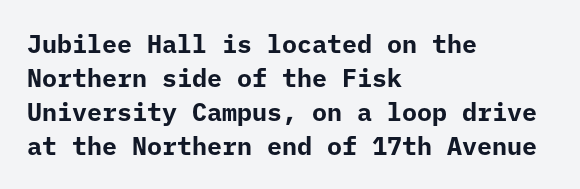
{"italic": "no", "bold": "yes", "underline": "no", "align": "left", "line_spacing": "normal", "line_spacing_ratio": 1.36, "letter_spacing": "normal", "letter_spacing_em": 0.0, "glyph_px": 25}
